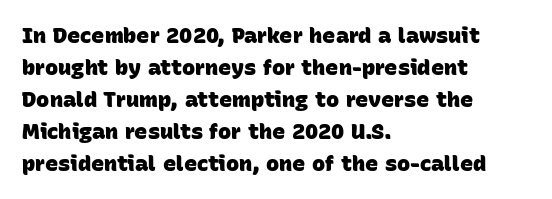
Unmarked baselines from the first word to the last. This rendering leaves character spacing at its baseline value. If you drew a ruler down the left edge, every line would touch it. The rendering uses a bold face; every stroke is thick and dark. Notice how descenders clear the ascenders below comfortably — that's standard leading.
